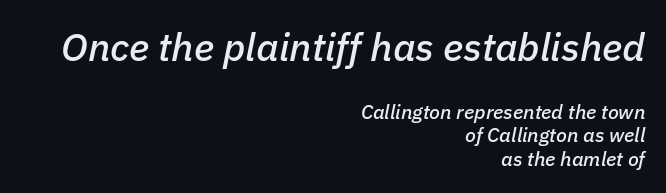
The image shows 39 px text type, italic (leaning right); set right-aligned, line spacing 1.17x, normal letter spacing, not underlined; the first (top) block is 1.95x larger; low stroke contrast and a medium x-height.
